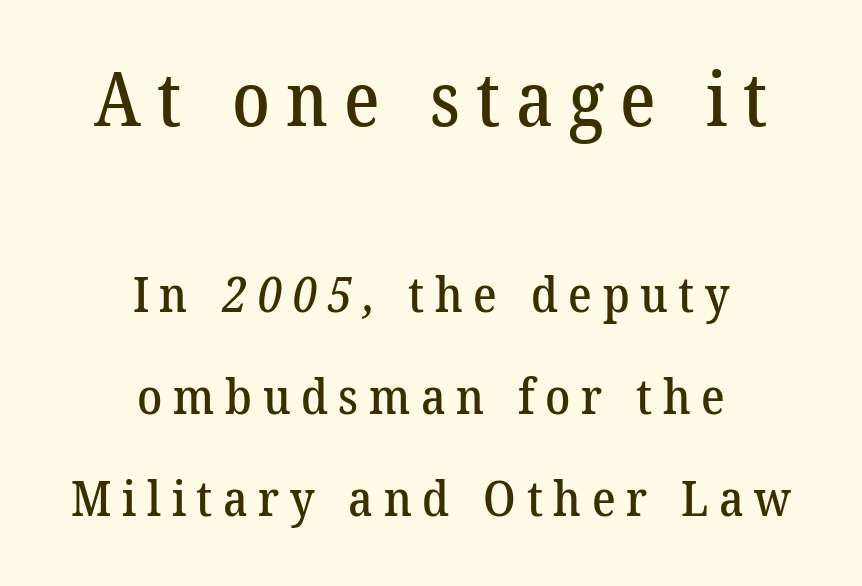
Q: Is the typeface a serif or a sans-serif typeface? A: Serif.
Q: Is the text underlined? A: No.
Q: How is the paragraph aligned? A: Centered.
Q: Is the spacing between letters normal or unusually wide? A: Unusually wide.
Q: Is the spacing between lines tight, normal or loose? A: Loose.
Q: Which block of text is set in a larger size, the first (top) or the second (bottom)? A: The first (top) one.
Q: Width (condensed, normal, or wide)? A: Normal.
Q: Stroke contrast? A: Low.
Q: x-height? A: Medium.
Q: Monospaced? A: No.
